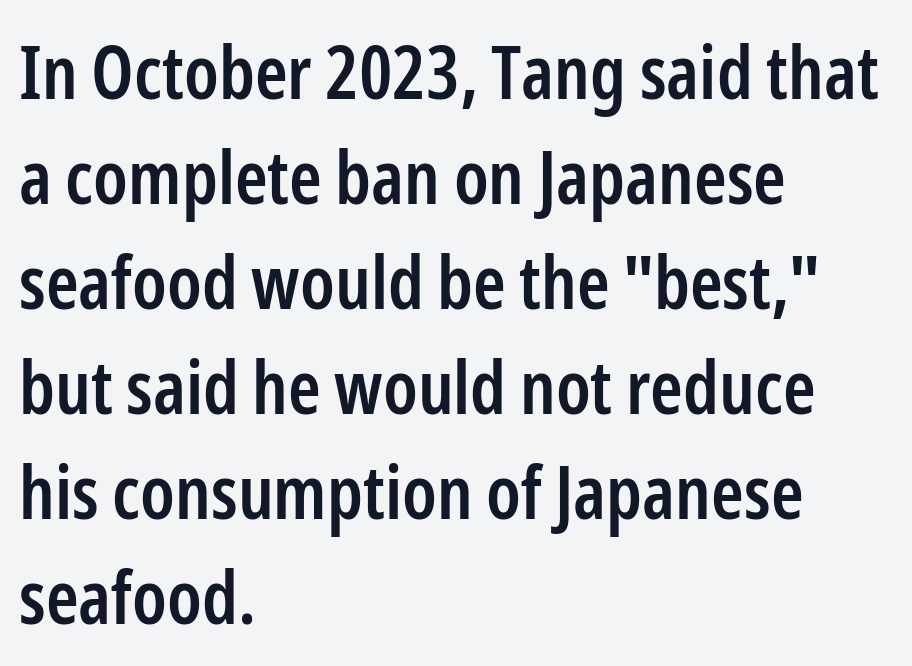
{"serif": "no", "italic": "no", "bold": "semi", "weight": "semibold", "width": "condensed", "stroke_contrast": "low", "x_height": "medium", "monospaced": "no", "underline": "no", "align": "left", "line_spacing": "normal", "line_spacing_ratio": 1.42, "letter_spacing": "normal", "letter_spacing_em": 0.0, "glyph_px": 74}
